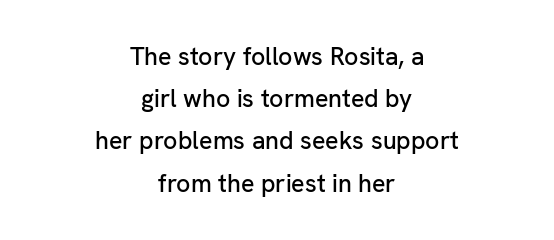
Q: Is the text italic (slanted)? A: No, it is upright.
Q: Is the text underlined? A: No.
Q: How is the paragraph aligned? A: Centered.
Q: Is the spacing between letters normal or unusually wide? A: Normal.
Q: Is the spacing between lines tight, normal or loose? A: Normal.
